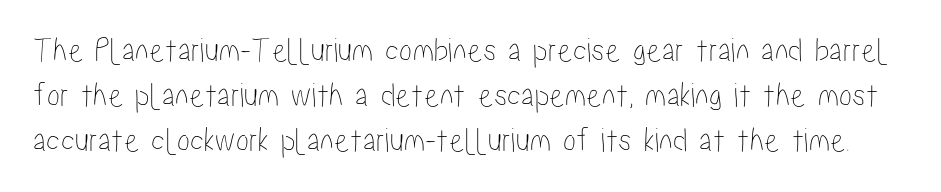
{"italic": "no", "width": "condensed", "stroke_contrast": "low", "x_height": "medium", "monospaced": "no", "underline": "no", "line_spacing": "normal", "line_spacing_ratio": 1.29, "letter_spacing": "normal", "letter_spacing_em": 0.0, "glyph_px": 35}
